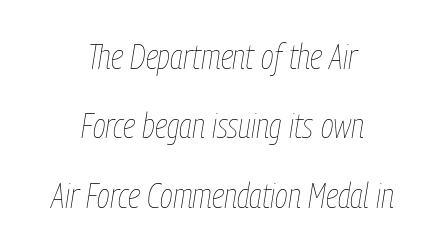
Q: Is the text bold? A: No.
Q: Is the text italic (slanted)? A: Yes, it leans right by about 9 degrees.
Q: Is the text underlined? A: No.
Q: How is the paragraph aligned? A: Centered.
Q: Is the spacing between letters normal or unusually wide? A: Normal.
Q: Is the spacing between lines tight, normal or loose? A: Loose.
Q: Width (condensed, normal, or wide)? A: Condensed.
Q: Stroke contrast? A: Low.
Q: x-height? A: Medium.
Q: Monospaced? A: No.
